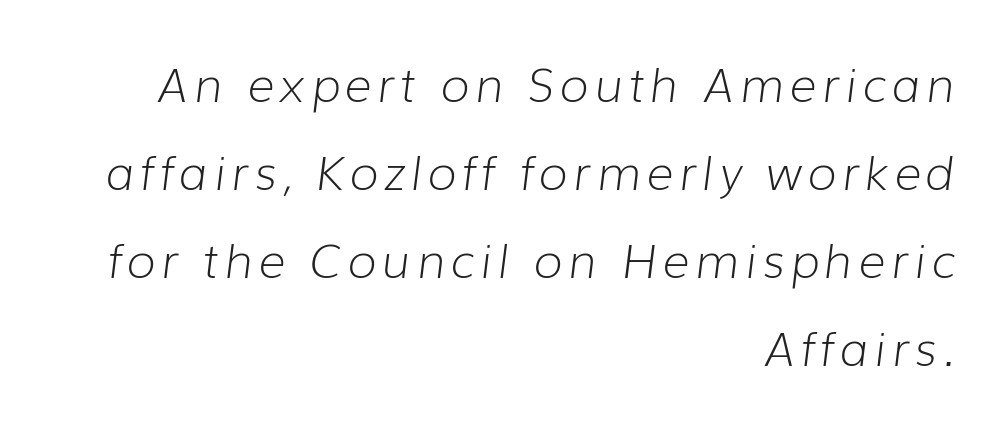
The image shows 47 px light type, italic (leaning right); set right-aligned, line spacing 1.87x, not underlined; low stroke contrast and a medium x-height.
